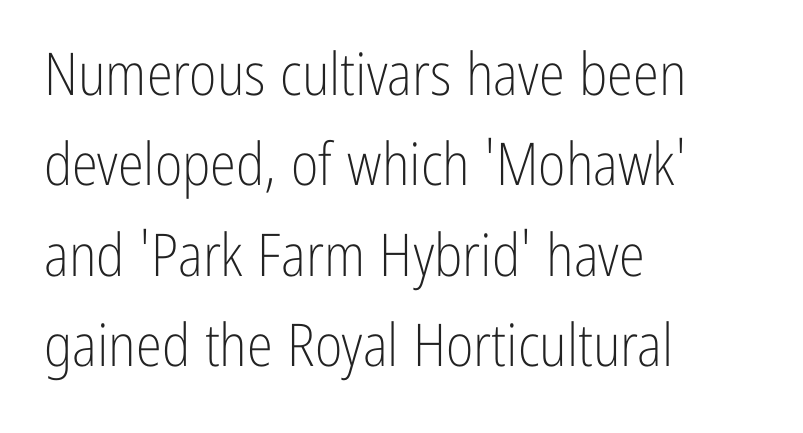
Q: Is the text bold? A: No.
Q: Is the text italic (slanted)? A: No, it is upright.
Q: Is the typeface a serif or a sans-serif typeface? A: Sans-serif.
Q: Is the text underlined? A: No.
Q: How is the paragraph aligned? A: Left-aligned.
Q: Is the spacing between letters normal or unusually wide? A: Normal.
Q: Is the spacing between lines tight, normal or loose? A: Normal.
Q: Width (condensed, normal, or wide)? A: Condensed.
Q: Stroke contrast? A: Low.
Q: x-height? A: Medium.
Q: Monospaced? A: No.
